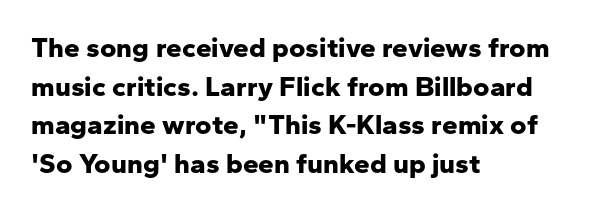
The image shows 28 px bold sans-serif type, upright; set left-aligned, normal line spacing (1.38x), normal letter spacing, not underlined; low stroke contrast and a medium x-height.
